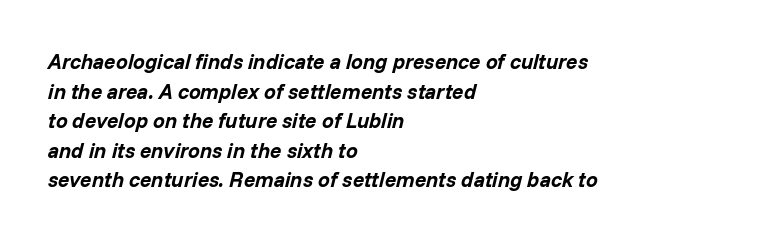
Heavy, bold letterforms. Clear beneath every line of the passage. Compared with ordinary roman type, these characters are visibly tilted. The space between consecutive lines is moderate.
